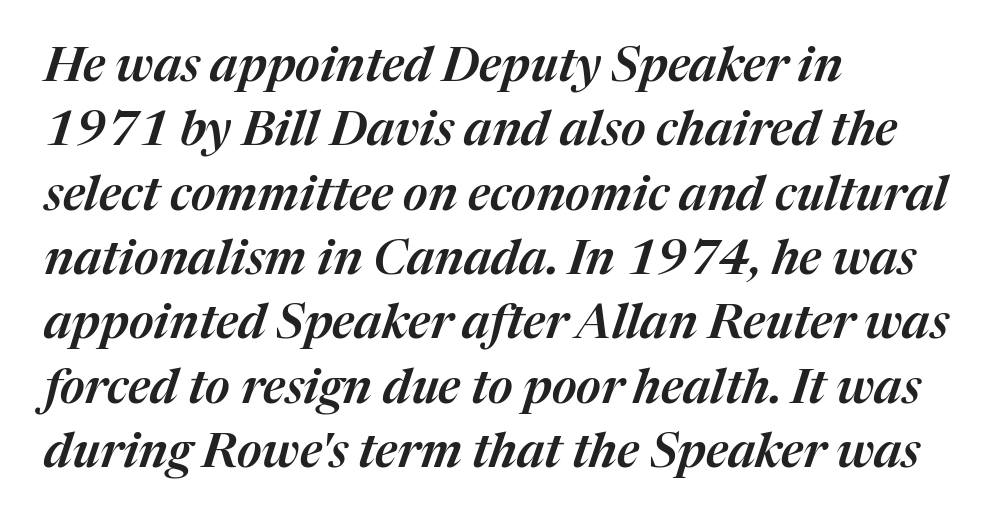
Q: Is the text italic (slanted)? A: Yes, it leans right by about 17 degrees.
Q: Is the text underlined? A: No.
Q: How is the paragraph aligned? A: Left-aligned.
Q: Is the spacing between letters normal or unusually wide? A: Normal.
Q: Is the spacing between lines tight, normal or loose? A: Normal.
Q: Width (condensed, normal, or wide)? A: Normal.
Q: Stroke contrast? A: Medium.
Q: x-height? A: Medium.
Q: Monospaced? A: No.
